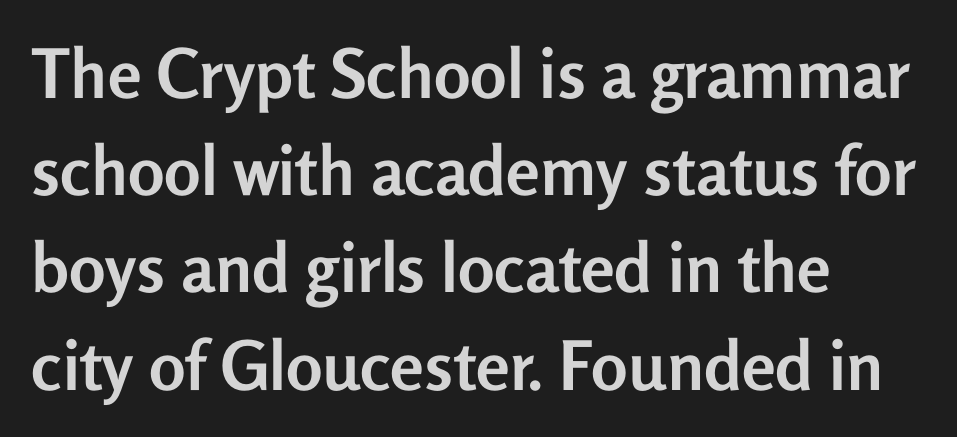
The image shows 68 px semibold sans-serif type, upright; set left-aligned, normal line spacing (1.43x), normal letter spacing, not underlined; low stroke contrast and a medium x-height.
